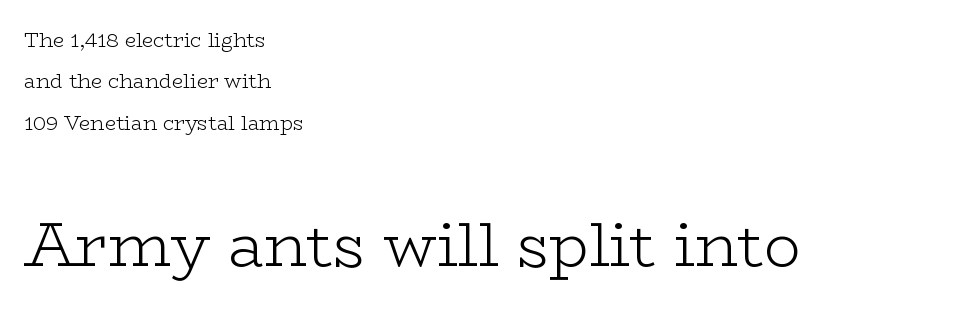
Q: Is the text bold? A: No.
Q: Is the text italic (slanted)? A: No, it is upright.
Q: Is the typeface a serif or a sans-serif typeface? A: Serif.
Q: Is the text underlined? A: No.
Q: How is the paragraph aligned? A: Left-aligned.
Q: Is the spacing between letters normal or unusually wide? A: Normal.
Q: Is the spacing between lines tight, normal or loose? A: Loose.
Q: Which block of text is set in a larger size, the first (top) or the second (bottom)? A: The second (bottom) one.
Q: Width (condensed, normal, or wide)? A: Wide.
Q: Stroke contrast? A: Low.
Q: x-height? A: Medium.
Q: Monospaced? A: No.
